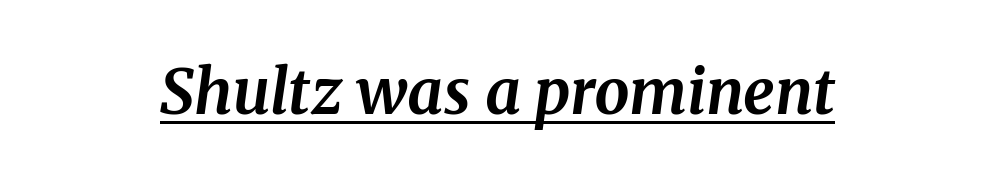
Q: Is the text bold? A: Yes.
Q: Is the text italic (slanted)? A: Yes, it leans right by about 8 degrees.
Q: Is the typeface a serif or a sans-serif typeface? A: Serif.
Q: Is the text underlined? A: Yes.
Q: Is the spacing between letters normal or unusually wide? A: Normal.
Q: Width (condensed, normal, or wide)? A: Normal.
Q: Stroke contrast? A: Medium.
Q: x-height? A: Medium.
Q: Monospaced? A: No.
